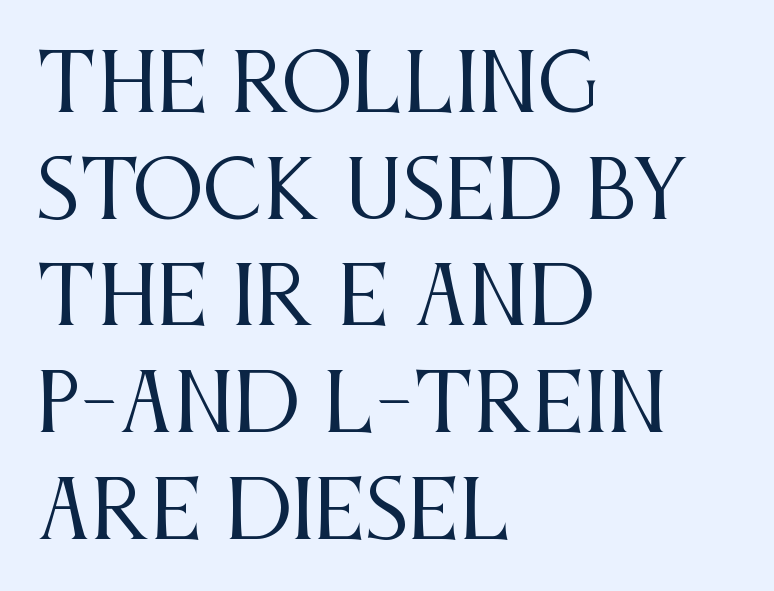
{"serif": "yes", "italic": "no", "bold": "no", "weight": "regular", "width": "condensed", "stroke_contrast": "medium", "x_height": "large", "monospaced": "no", "underline": "no", "align": "left", "line_spacing": "normal", "line_spacing_ratio": 1.35, "letter_spacing": "normal", "letter_spacing_em": 0.0, "glyph_px": 79}
